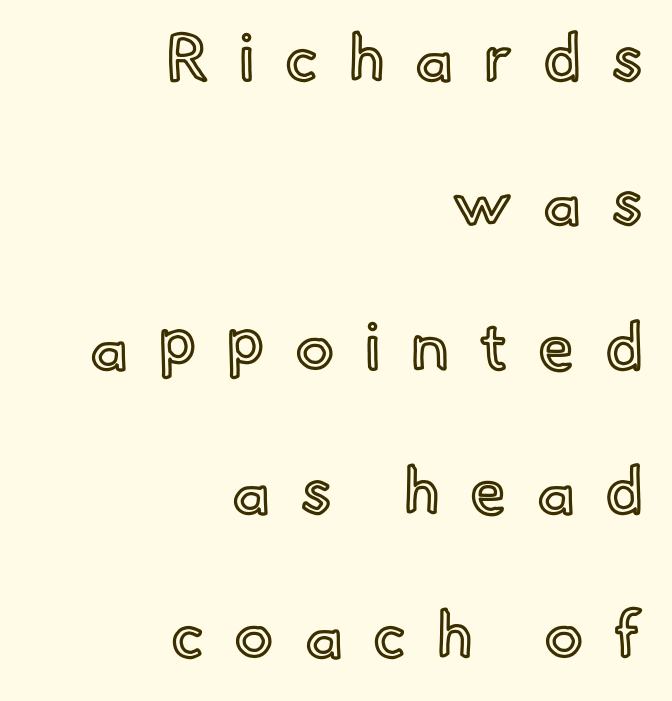
Q: Is the text italic (slanted)? A: No, it is upright.
Q: Is the text underlined? A: No.
Q: How is the paragraph aligned? A: Right-aligned.
Q: Is the spacing between letters normal or unusually wide? A: Unusually wide.
Q: Is the spacing between lines tight, normal or loose? A: Loose.
Q: Width (condensed, normal, or wide)? A: Normal.
Q: x-height? A: Small.
Q: Monospaced? A: No.
